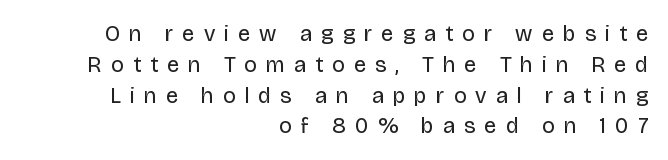
{"italic": "no", "bold": "no", "underline": "no", "align": "right", "line_spacing": "normal", "line_spacing_ratio": 1.4, "letter_spacing": "wide", "letter_spacing_em": 0.42, "glyph_px": 22}
